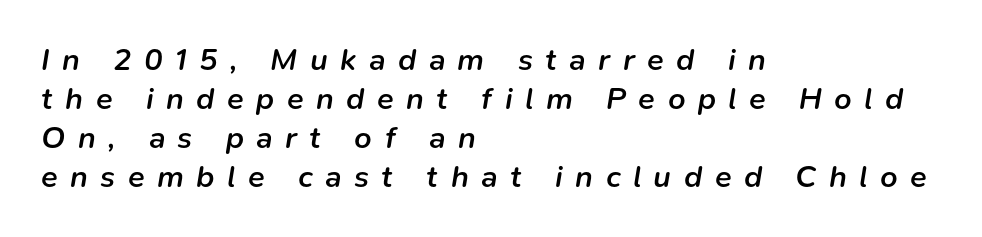
Only glyphs here, with clear space below each row. Note the varied advance widths — an 'i' is clearly narrower than an 'm'. The setting favours the left margin, as ordinary paragraphs usually do. The letters are semibold — heavier than regular but short of a full bold. The face used here has a pronounced slope to its letters. Each word looks stretched out because of the extra space between its letters.
